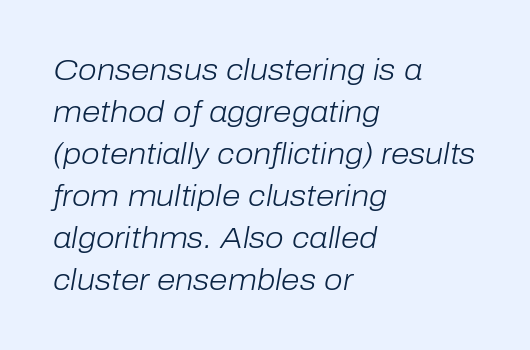
Q: Is the text bold? A: No.
Q: Is the text italic (slanted)? A: Yes, it leans right by about 10 degrees.
Q: Is the text underlined? A: No.
Q: How is the paragraph aligned? A: Left-aligned.
Q: Is the spacing between letters normal or unusually wide? A: Normal.
Q: Is the spacing between lines tight, normal or loose? A: Normal.
Q: Width (condensed, normal, or wide)? A: Normal.
Q: Stroke contrast? A: Low.
Q: x-height? A: Medium.
Q: Monospaced? A: No.
